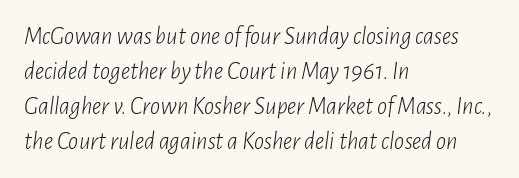
{"italic": "yes", "lean": "right", "slant_degrees": 7, "bold": "no", "underline": "no", "align": "left", "line_spacing": "normal", "line_spacing_ratio": 1.4, "letter_spacing": "normal", "letter_spacing_em": 0.0, "glyph_px": 25}
